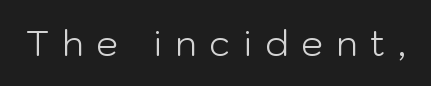
{"serif": "no", "italic": "no", "bold": "no", "weight": "light", "width": "normal", "stroke_contrast": "low", "x_height": "medium", "monospaced": "no", "underline": "no", "letter_spacing": "wide", "letter_spacing_em": 0.37, "glyph_px": 35}
